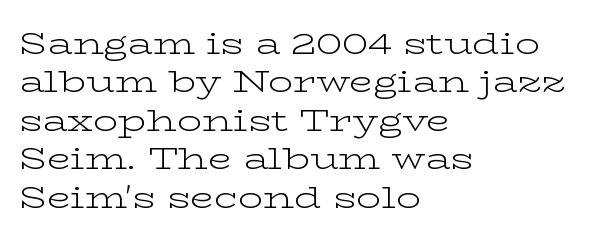
Letter spacing: default. These lines are composed in type with serifs. Descenders are the only things crossing below the line. You could not count columns in this text — the font is proportionally spaced.
